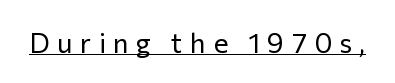
Q: Is the text bold? A: No.
Q: Is the text italic (slanted)? A: No, it is upright.
Q: Is the typeface a serif or a sans-serif typeface? A: Sans-serif.
Q: Is the text underlined? A: Yes.
Q: Is the spacing between letters normal or unusually wide? A: Unusually wide.
Q: Width (condensed, normal, or wide)? A: Normal.
Q: Stroke contrast? A: Low.
Q: x-height? A: Medium.
Q: Monospaced? A: No.
